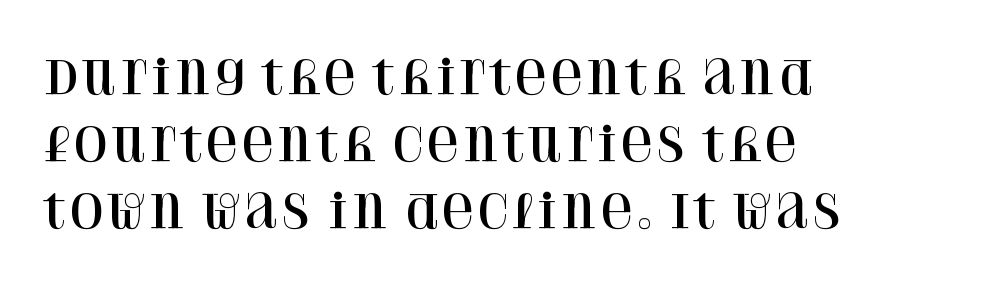
Horizontal bands of white between lines are of average thickness. Here the designer chose a conventional face with non-uniform glyph widths. Horizontally, the lines are justified to the leading edge only. Each row of text sits above clean, open space. Letterform terminals end in serifs throughout the passage. Posture: upright roman.
